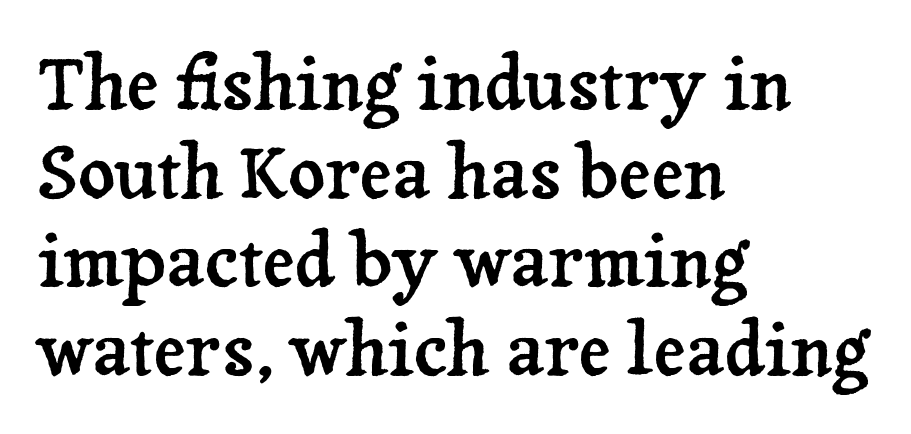
The image shows 72 px serif type, upright; set left-aligned, line spacing 1.23x, normal letter spacing, not underlined; low stroke contrast and a medium x-height.
